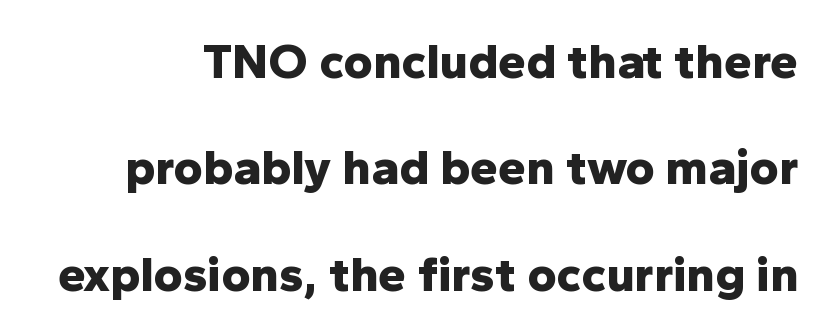
Observe the absence of serifs on each vertical stroke in this sample. Check the space under the baseline: it is left empty. Vertical spacing — loose. The lettering stays uniformly vertical, giving the passage a roman look. Look at the stroke-to-counter ratio: heavy, a bold.
